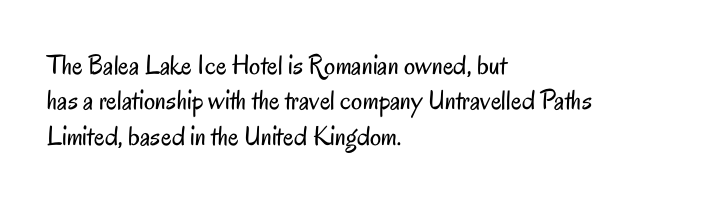
Q: Is the text bold? A: No.
Q: Is the text italic (slanted)? A: No, it is upright.
Q: Is the typeface a serif or a sans-serif typeface? A: Sans-serif.
Q: Is the text underlined? A: No.
Q: How is the paragraph aligned? A: Left-aligned.
Q: Is the spacing between letters normal or unusually wide? A: Normal.
Q: Is the spacing between lines tight, normal or loose? A: Normal.
Q: Width (condensed, normal, or wide)? A: Condensed.
Q: Stroke contrast? A: Low.
Q: x-height? A: Small.
Q: Monospaced? A: No.
